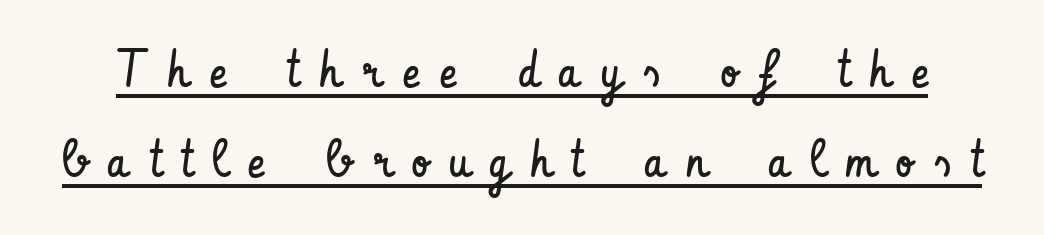
Q: Is the text bold? A: No.
Q: Is the text italic (slanted)? A: No, it is upright.
Q: Is the typeface a serif or a sans-serif typeface? A: Sans-serif.
Q: Is the text underlined? A: Yes.
Q: Is the spacing between letters normal or unusually wide? A: Unusually wide.
Q: Width (condensed, normal, or wide)? A: Condensed.
Q: Stroke contrast? A: Low.
Q: x-height? A: Small.
Q: Monospaced? A: No.
